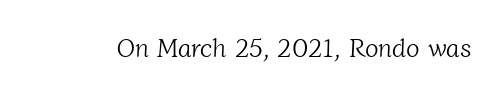
Ink coverage per letter is moderate at most. Check the space under the baseline: it is left empty. Nobody touched the tracking dial on this one.
